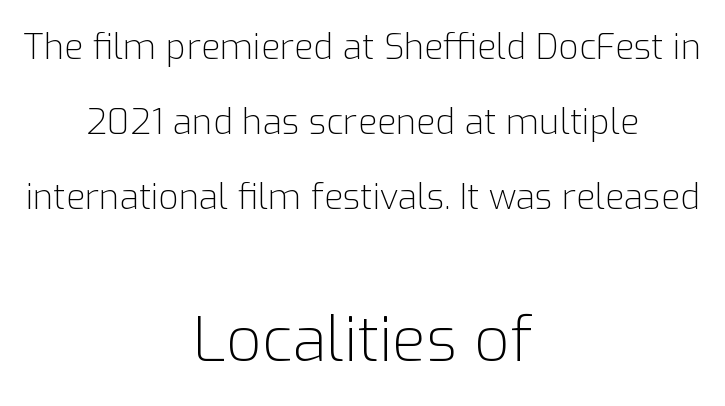
The image shows 62 px light sans-serif type, upright; set centered, loose line spacing (2.15x), normal letter spacing, not underlined; the second (bottom) block is 1.77x larger; low stroke contrast and a medium x-height.
